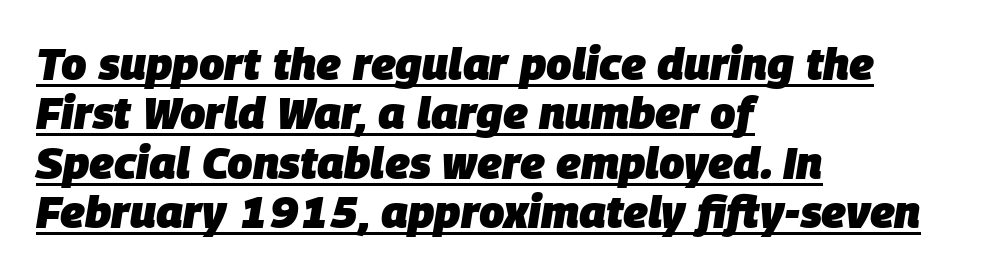
{"italic": "yes", "lean": "right", "slant_degrees": 9, "bold": "yes", "weight": "heavy", "width": "normal", "stroke_contrast": "low", "x_height": "large", "monospaced": "no", "underline": "yes", "align": "left", "line_spacing": "tight", "line_spacing_ratio": 1.1, "letter_spacing": "normal", "letter_spacing_em": 0.0, "glyph_px": 45}
